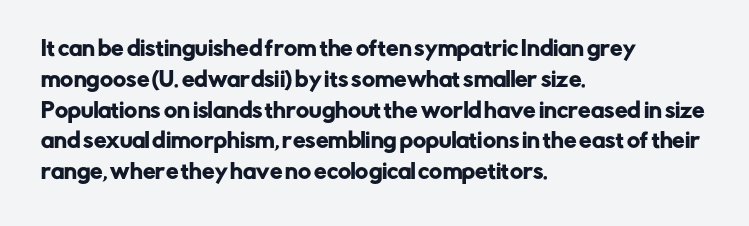
Q: Is the text italic (slanted)? A: No, it is upright.
Q: Is the text underlined? A: No.
Q: How is the paragraph aligned? A: Left-aligned.
Q: Is the spacing between letters normal or unusually wide? A: Normal.
Q: Is the spacing between lines tight, normal or loose? A: Normal.
